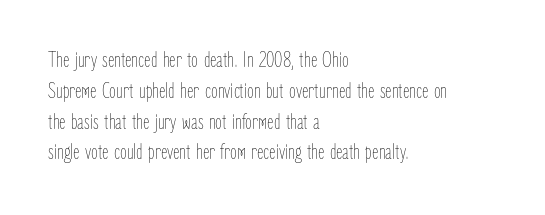
{"italic": "no", "bold": "no", "underline": "no", "align": "left", "line_spacing": "normal", "line_spacing_ratio": 1.4, "letter_spacing": "normal", "letter_spacing_em": 0.0, "glyph_px": 22}
